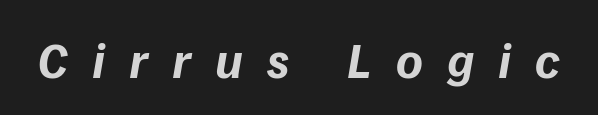
The image shows 51 px bold type, italic (leaning right); set unusually wide letter spacing (+0.47 em), not underlined; low stroke contrast and a medium x-height.
